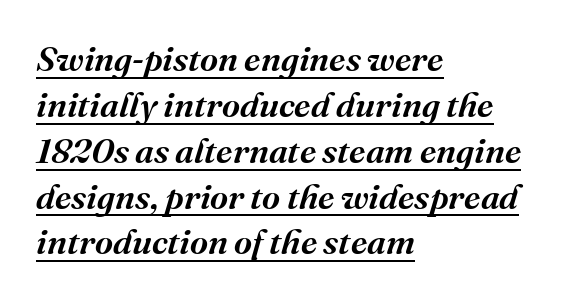
Compared with undecorated copy, this sample adds a rule below the words. The line texture is even and compact thanks to regular tracking. Each letter's strokes conclude with small projecting serifs. Slant detected: the letters are inclined. The passage is arranged the way most books set body copy — flush left.
